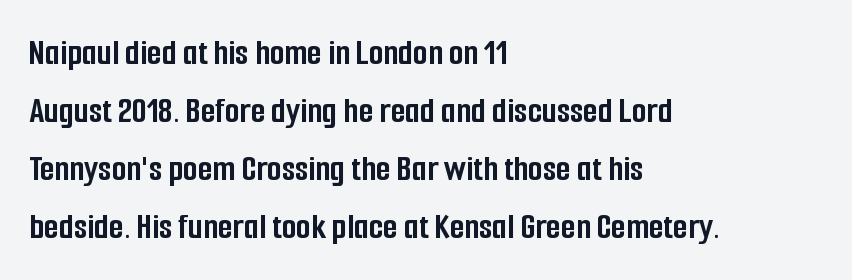
The image shows 38 px semibold, condensed sans-serif type, upright; set left-aligned, normal line spacing (1.53x), normal letter spacing, not underlined; low stroke contrast and a medium x-height.
